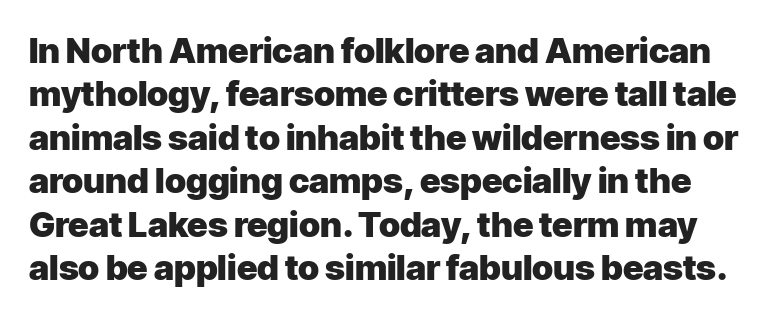
You can tell from the bare stems that sans-serif type was used. This is heavy type, rendered in bold. You could not count columns in this text — the font is proportionally spaced. There is no visible air inserted between adjacent glyphs. The glyphs are unaccompanied by any horizontal stroke below them. The typography opts for an upright posture over an oblique one.
